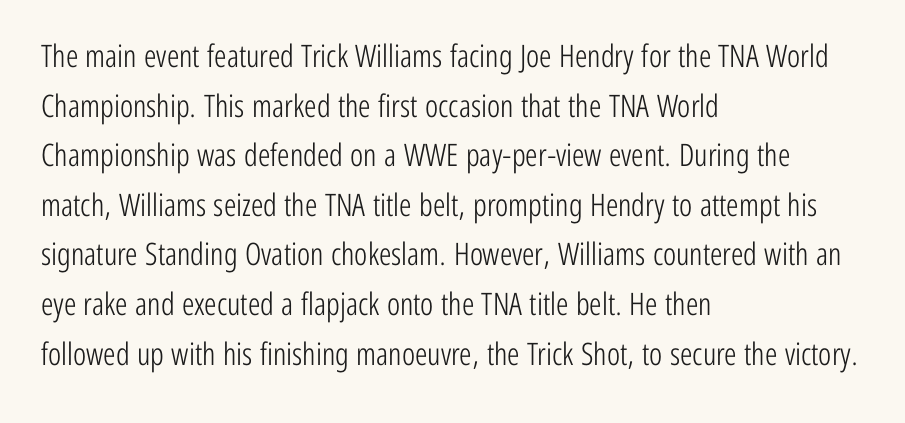
Weight: regular or lighter. Teacher's note: observe the even left margin — that is flush-left alignment. The specimen reads as upright at a glance. Proportional: the letters do not fall into vertical columns.
